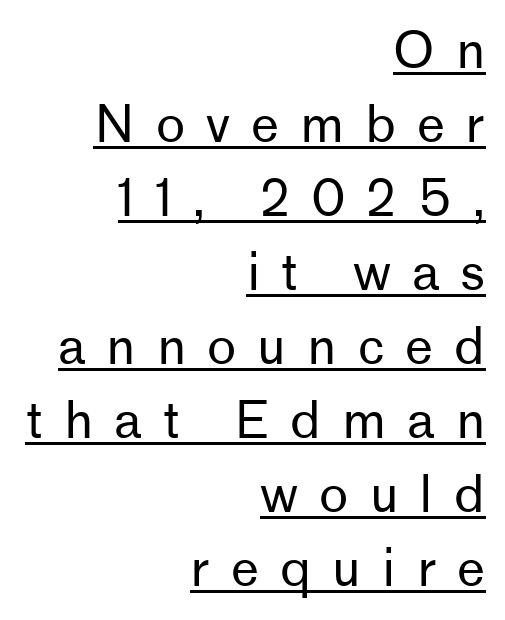
Q: Is the text bold? A: No.
Q: Is the text italic (slanted)? A: No, it is upright.
Q: Is the typeface a serif or a sans-serif typeface? A: Sans-serif.
Q: Is the text underlined? A: Yes.
Q: How is the paragraph aligned? A: Right-aligned.
Q: Is the spacing between letters normal or unusually wide? A: Unusually wide.
Q: Is the spacing between lines tight, normal or loose? A: Normal.
Q: Width (condensed, normal, or wide)? A: Normal.
Q: Stroke contrast? A: Low.
Q: x-height? A: Medium.
Q: Monospaced? A: No.
